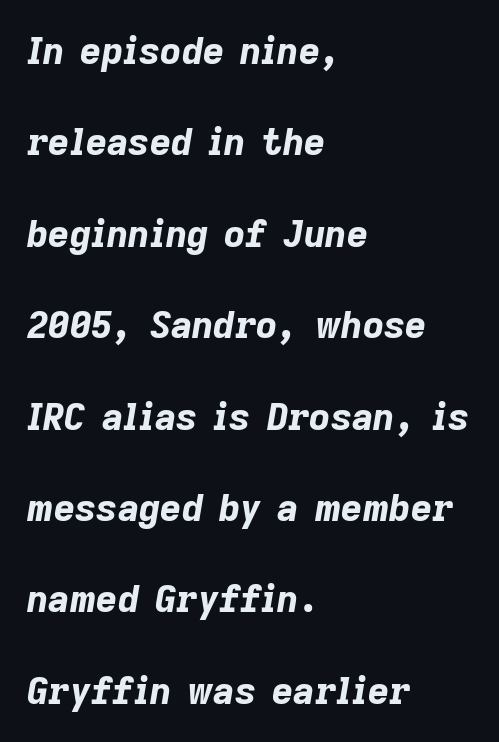
{"italic": "yes", "lean": "right", "slant_degrees": 9, "bold": "yes", "weight": "bold", "width": "normal", "stroke_contrast": "low", "x_height": "medium", "monospaced": "no", "underline": "no", "align": "left", "line_spacing": "loose", "line_spacing_ratio": 2.47, "letter_spacing": "normal", "letter_spacing_em": 0.0, "glyph_px": 37}
